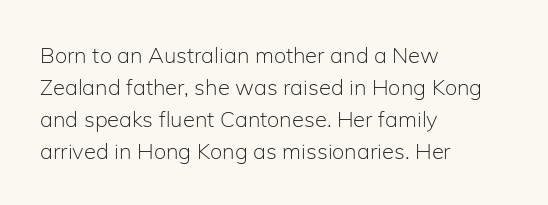
This sample uses an upright cut, with every glyph sitting square on the baseline. Check the space under the baseline: it is left empty. These lines are set flush left with a ragged right edge. Weight: not bold — regular or lighter.
